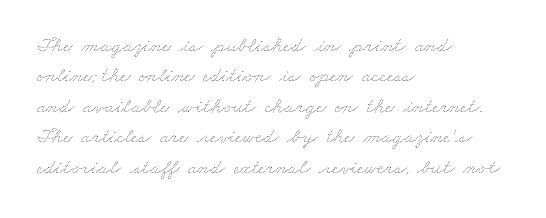
In terms of leading, this rendering sits right in the middle. The gaps between neighbouring characters are ordinary and unremarkable. Does the copy run flush right? No — it runs flush left. Anything drawn beneath the words? Only blank space. A light-to-regular cut is what we see here.
